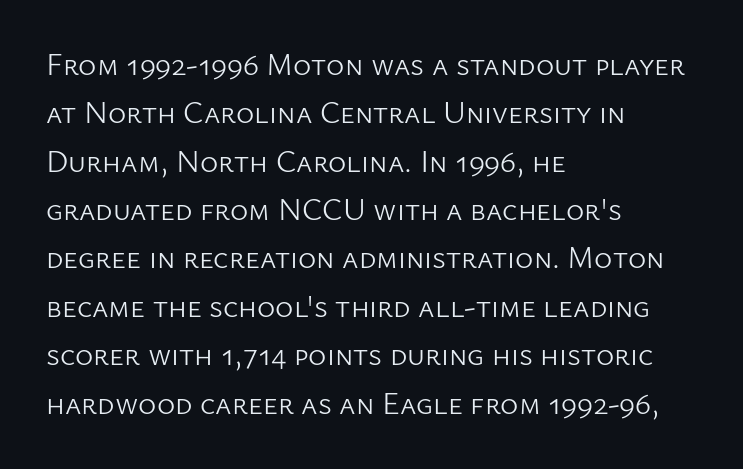
Q: Is the text bold? A: No.
Q: Is the text italic (slanted)? A: No, it is upright.
Q: Is the typeface a serif or a sans-serif typeface? A: Sans-serif.
Q: Is the text underlined? A: No.
Q: How is the paragraph aligned? A: Left-aligned.
Q: Is the spacing between letters normal or unusually wide? A: Normal.
Q: Is the spacing between lines tight, normal or loose? A: Normal.
Q: Width (condensed, normal, or wide)? A: Normal.
Q: Stroke contrast? A: Low.
Q: x-height? A: Medium.
Q: Monospaced? A: No.
